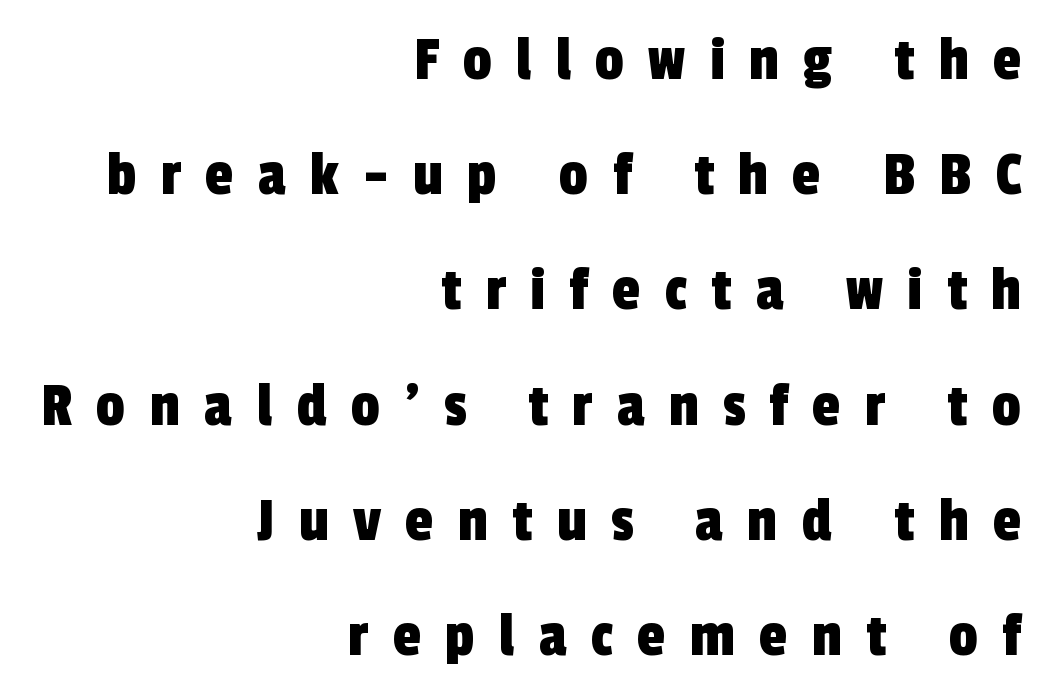
The image shows 64 px condensed sans-serif type; set right-aligned, line spacing 1.8x, unusually wide letter spacing (+0.38 em), not underlined; a medium x-height.
